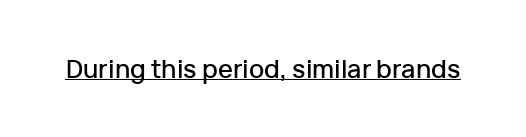
The image shows 25 px text type, upright; set normal letter spacing, underlined.
